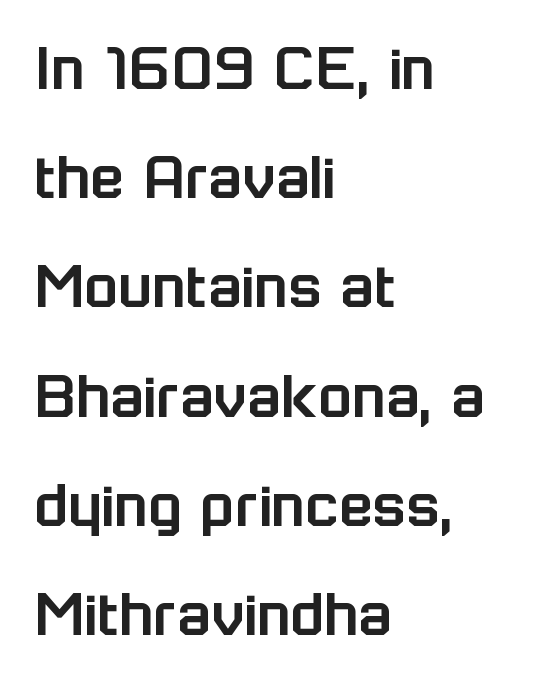
{"serif": "no", "italic": "no", "width": "normal", "stroke_contrast": "low", "x_height": "medium", "monospaced": "no", "underline": "no", "align": "left", "line_spacing": "normal", "line_spacing_ratio": 1.56, "letter_spacing": "normal", "letter_spacing_em": 0.0, "glyph_px": 70}
